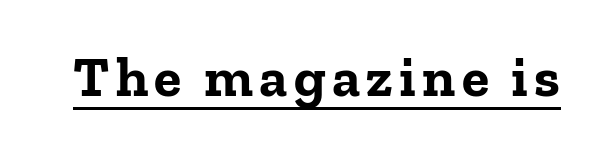
The image shows 56 px bold serif type, upright; set underlined; low stroke contrast and a medium x-height.
